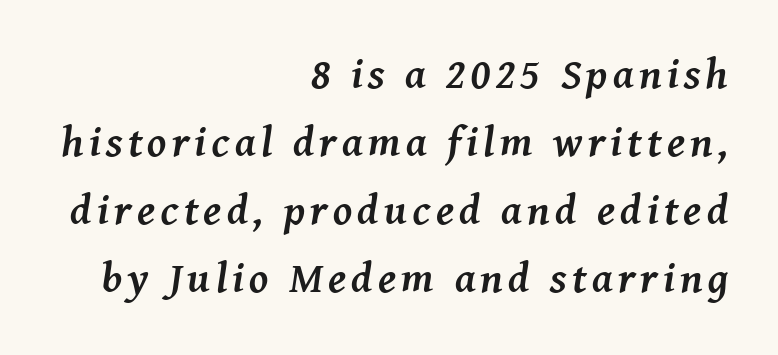
You can tell it's italic because the verticals aren't actually vertical. Does the type have serifs? Yes, each stem ends in a small foot. Stroke thickness is high; the sample reads as a true bold. Does the copy run flush right? Yes — the right margin is perfectly even.
